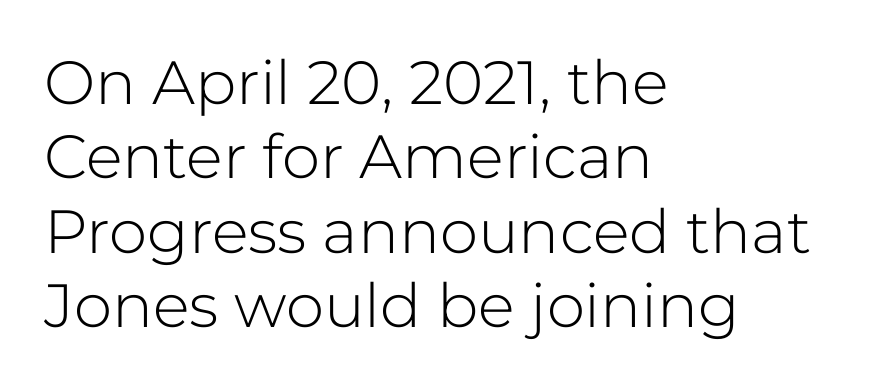
{"serif": "no", "italic": "no", "bold": "no", "weight": "light", "width": "normal", "stroke_contrast": "low", "x_height": "medium", "monospaced": "no", "underline": "no", "align": "left", "line_spacing_ratio": 1.22, "letter_spacing": "normal", "letter_spacing_em": 0.0, "glyph_px": 61}
